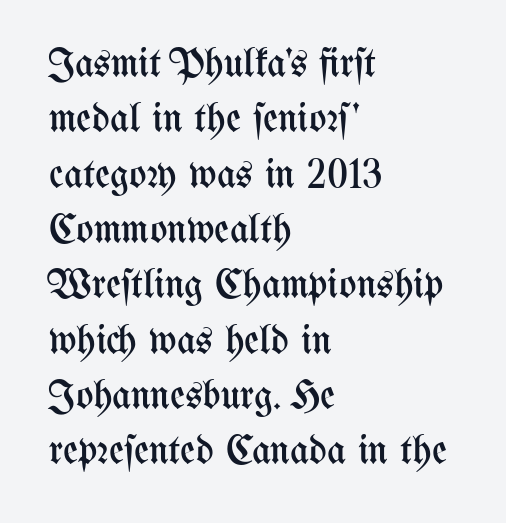
Q: Is the text bold? A: No.
Q: Is the text italic (slanted)? A: No, it is upright.
Q: Is the text underlined? A: No.
Q: How is the paragraph aligned? A: Left-aligned.
Q: Is the spacing between letters normal or unusually wide? A: Normal.
Q: Is the spacing between lines tight, normal or loose? A: Normal.
Q: Width (condensed, normal, or wide)? A: Condensed.
Q: Stroke contrast? A: Medium.
Q: x-height? A: Medium.
Q: Monospaced? A: No.
